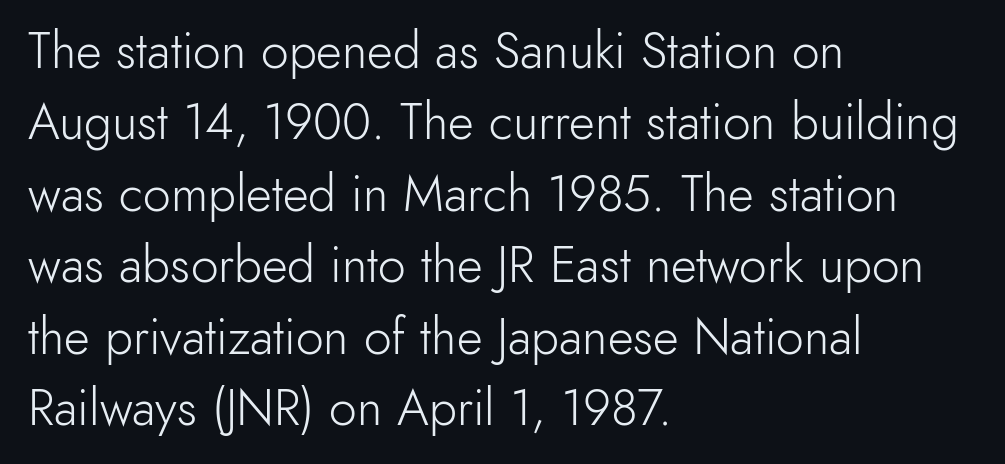
Q: Is the text bold? A: No.
Q: Is the text italic (slanted)? A: No, it is upright.
Q: Is the typeface a serif or a sans-serif typeface? A: Sans-serif.
Q: Is the text underlined? A: No.
Q: How is the paragraph aligned? A: Left-aligned.
Q: Is the spacing between letters normal or unusually wide? A: Normal.
Q: Is the spacing between lines tight, normal or loose? A: Normal.
Q: Width (condensed, normal, or wide)? A: Normal.
Q: x-height? A: Small.
Q: Monospaced? A: No.
